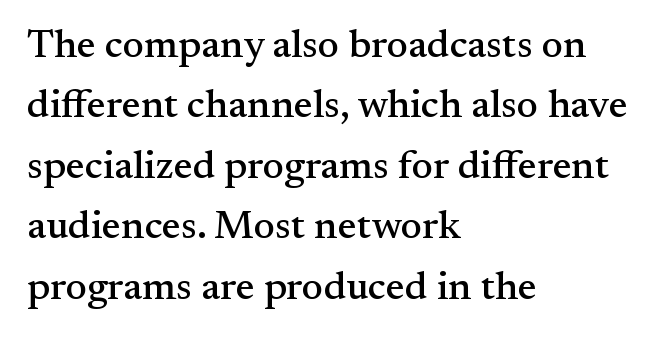
To sum up the face: it has serifs. One-word summary of the alignment: left. The designer left line spacing at the default. The specimen reads as upright at a glance.
